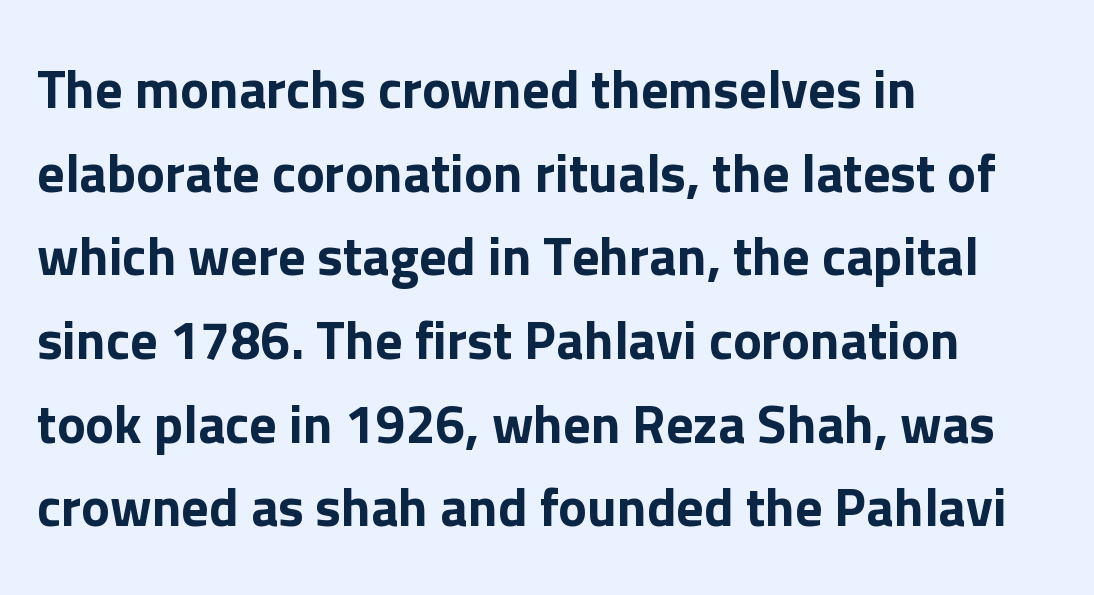
The image shows 54 px sans-serif type, upright; set left-aligned, normal line spacing (1.55x), normal letter spacing, not underlined; low stroke contrast and a medium x-height.
